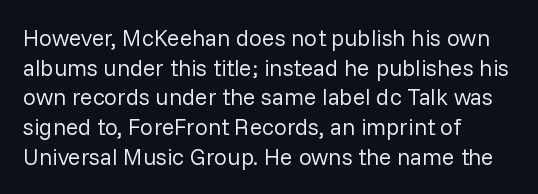
Q: Is the text bold? A: No.
Q: Is the text italic (slanted)? A: No, it is upright.
Q: Is the text underlined? A: No.
Q: How is the paragraph aligned? A: Left-aligned.
Q: Is the spacing between letters normal or unusually wide? A: Normal.
Q: Is the spacing between lines tight, normal or loose? A: Normal.
